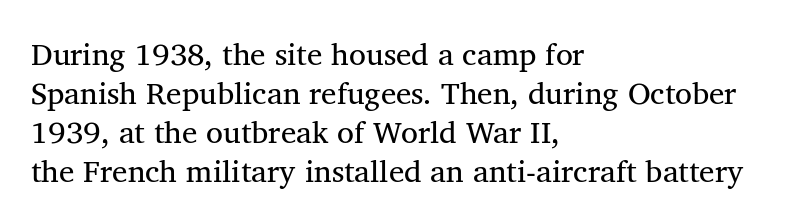
{"serif": "yes", "italic": "no", "bold": "no", "weight": "regular", "width": "normal", "stroke_contrast": "medium", "x_height": "medium", "monospaced": "no", "underline": "no", "align": "left", "line_spacing": "normal", "line_spacing_ratio": 1.26, "letter_spacing": "normal", "letter_spacing_em": 0.0, "glyph_px": 31}
